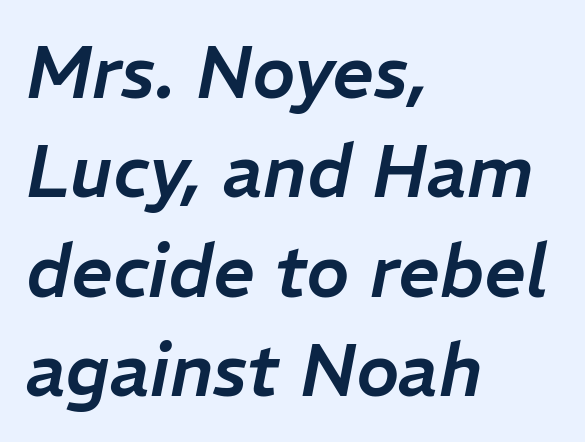
{"italic": "yes", "lean": "right", "slant_degrees": 11, "width": "normal", "stroke_contrast": "low", "x_height": "medium", "monospaced": "no", "underline": "no", "align": "left", "line_spacing": "normal", "line_spacing_ratio": 1.36, "letter_spacing": "normal", "letter_spacing_em": 0.0, "glyph_px": 73}
